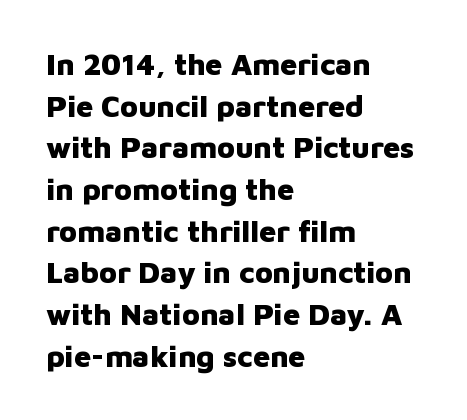
{"serif": "no", "italic": "no", "bold": "yes", "weight": "heavy", "width": "normal", "stroke_contrast": "low", "x_height": "medium", "monospaced": "no", "underline": "no", "align": "left", "line_spacing": "normal", "line_spacing_ratio": 1.39, "letter_spacing": "normal", "letter_spacing_em": 0.0, "glyph_px": 30}
